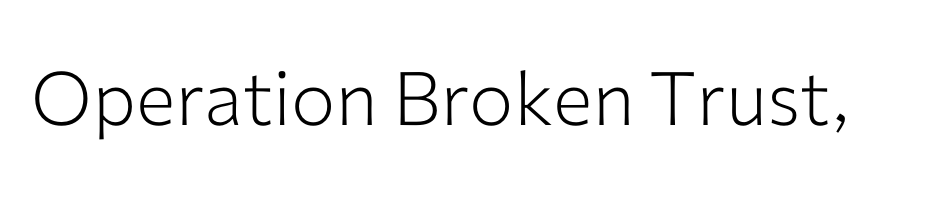
Q: Is the text bold? A: No.
Q: Is the text italic (slanted)? A: No, it is upright.
Q: Is the typeface a serif or a sans-serif typeface? A: Sans-serif.
Q: Is the text underlined? A: No.
Q: Is the spacing between letters normal or unusually wide? A: Normal.
Q: Width (condensed, normal, or wide)? A: Normal.
Q: Stroke contrast? A: Low.
Q: x-height? A: Medium.
Q: Monospaced? A: No.
